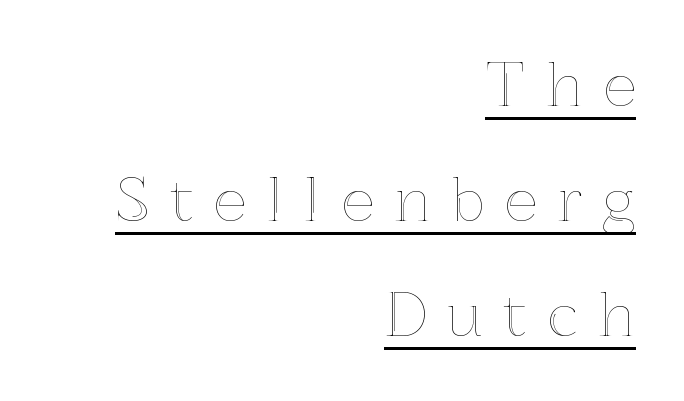
The image shows 57 px text type, upright; set right-aligned, loose line spacing (2.02x), unusually wide letter spacing (+0.37 em), underlined; a medium x-height.
